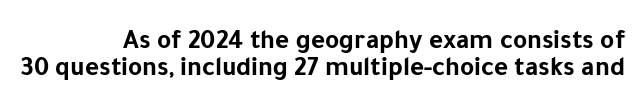
These lines keep a tight, regular rhythm from letter to letter. Each row of text sits above clean, open space. A typesetter would call this leading minimal, almost set solid. Alignment: flush right. Typographic density is high because the face is bold.
